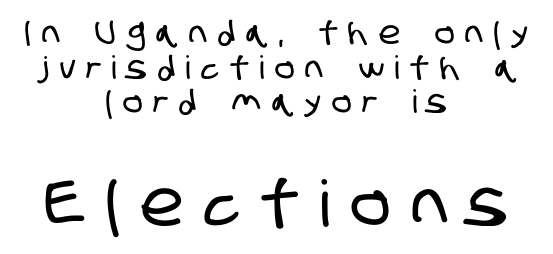
{"serif": "no", "width": "condensed", "stroke_contrast": "low", "x_height": "large", "monospaced": "no", "underline": "no", "align": "center", "line_spacing": "tight", "line_spacing_ratio": 1.08, "letter_spacing": "wide", "letter_spacing_em": 0.35, "larger_block": "second", "size_ratio": 2.0, "glyph_px": 64}
